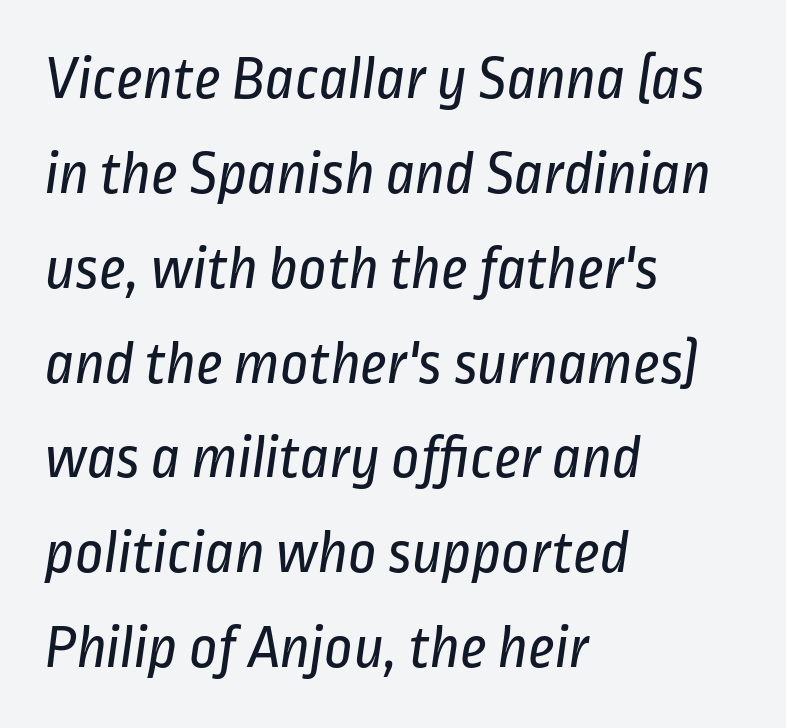
{"serif": "no", "bold": "no", "weight": "regular", "width": "condensed", "stroke_contrast": "low", "x_height": "medium", "monospaced": "no", "underline": "no", "align": "left", "line_spacing": "normal", "line_spacing_ratio": 1.53, "letter_spacing": "normal", "letter_spacing_em": 0.0, "glyph_px": 62}
